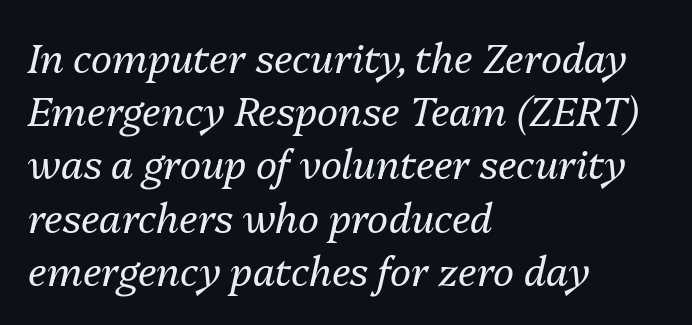
Q: Is the text bold? A: No.
Q: Is the text italic (slanted)? A: Yes, it leans right by about 13 degrees.
Q: Is the text underlined? A: No.
Q: How is the paragraph aligned? A: Left-aligned.
Q: Is the spacing between letters normal or unusually wide? A: Normal.
Q: Is the spacing between lines tight, normal or loose? A: Normal.
Q: Width (condensed, normal, or wide)? A: Normal.
Q: Stroke contrast? A: Medium.
Q: x-height? A: Medium.
Q: Monospaced? A: No.
